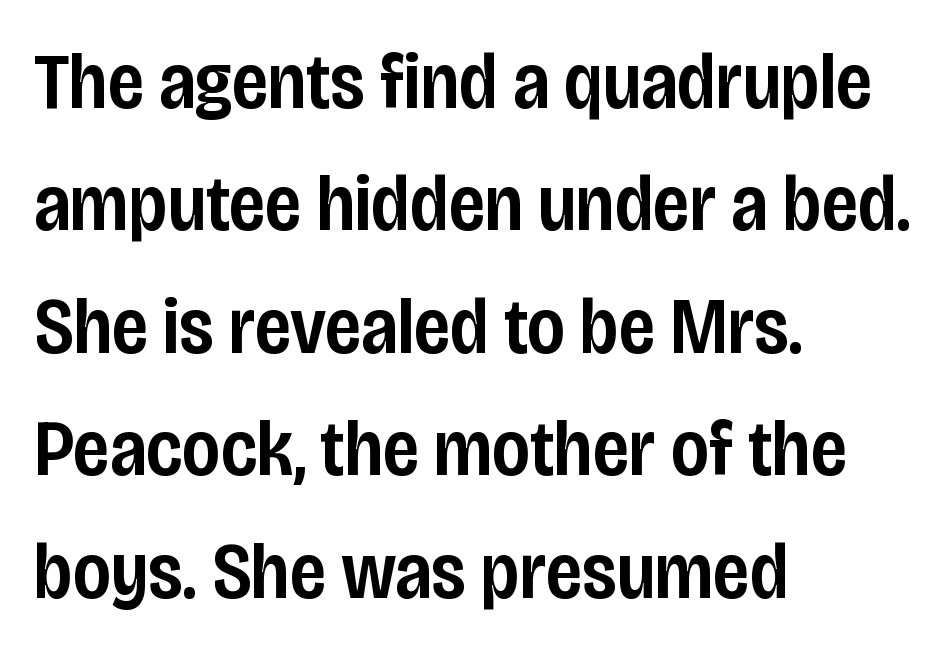
Q: Is the text bold? A: Semi-bold.
Q: Is the text italic (slanted)? A: No, it is upright.
Q: Is the typeface a serif or a sans-serif typeface? A: Sans-serif.
Q: Is the text underlined? A: No.
Q: How is the paragraph aligned? A: Left-aligned.
Q: Is the spacing between letters normal or unusually wide? A: Normal.
Q: Is the spacing between lines tight, normal or loose? A: Normal.
Q: Width (condensed, normal, or wide)? A: Condensed.
Q: Stroke contrast? A: Low.
Q: x-height? A: Large.
Q: Monospaced? A: No.
